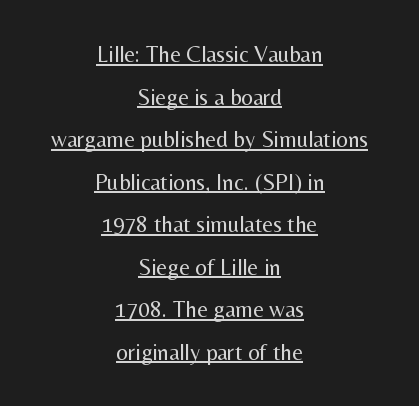
{"italic": "no", "bold": "no", "underline": "yes", "align": "center", "line_spacing_ratio": 1.85, "letter_spacing": "normal", "letter_spacing_em": 0.0, "glyph_px": 23}
